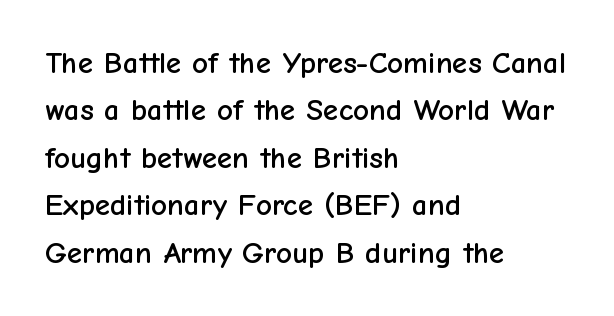
Q: Is the text italic (slanted)? A: No, it is upright.
Q: Is the typeface a serif or a sans-serif typeface? A: Sans-serif.
Q: Is the text underlined? A: No.
Q: How is the paragraph aligned? A: Left-aligned.
Q: Is the spacing between letters normal or unusually wide? A: Normal.
Q: Is the spacing between lines tight, normal or loose? A: Normal.
Q: Width (condensed, normal, or wide)? A: Normal.
Q: Stroke contrast? A: Low.
Q: x-height? A: Medium.
Q: Monospaced? A: No.
